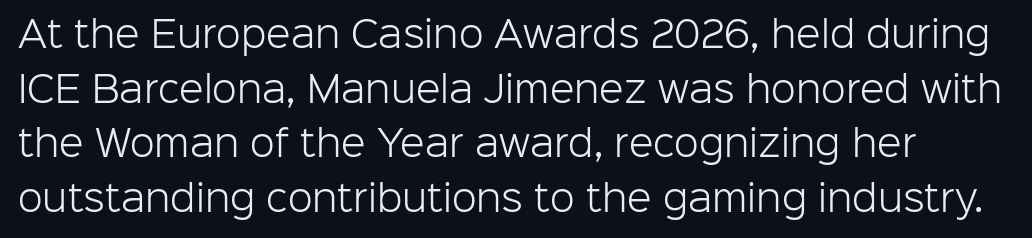
Q: Is the text bold? A: No.
Q: Is the text italic (slanted)? A: No, it is upright.
Q: Is the typeface a serif or a sans-serif typeface? A: Sans-serif.
Q: Is the text underlined? A: No.
Q: Is the spacing between letters normal or unusually wide? A: Normal.
Q: Is the spacing between lines tight, normal or loose? A: Normal.
Q: Width (condensed, normal, or wide)? A: Normal.
Q: Stroke contrast? A: Low.
Q: x-height? A: Medium.
Q: Monospaced? A: No.
